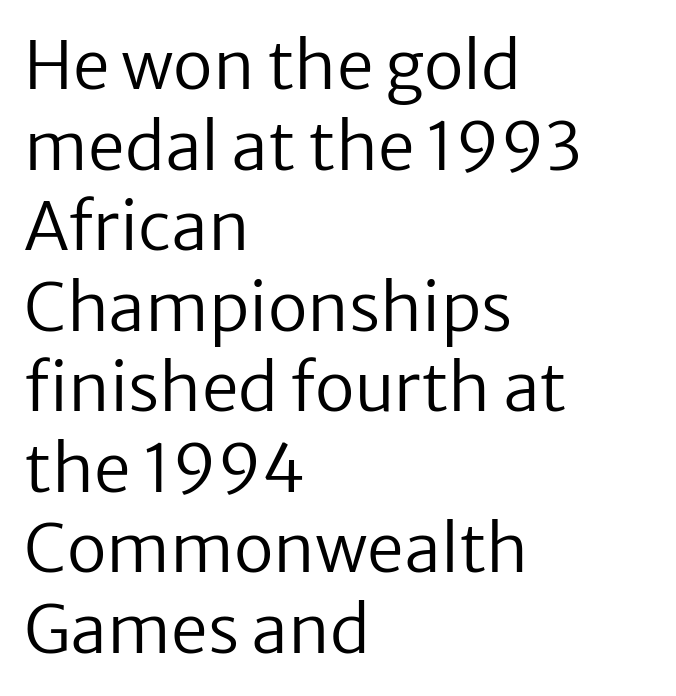
Q: Is the text bold? A: No.
Q: Is the text italic (slanted)? A: No, it is upright.
Q: Is the typeface a serif or a sans-serif typeface? A: Sans-serif.
Q: Is the text underlined? A: No.
Q: How is the paragraph aligned? A: Left-aligned.
Q: Is the spacing between letters normal or unusually wide? A: Normal.
Q: Width (condensed, normal, or wide)? A: Normal.
Q: Stroke contrast? A: Low.
Q: x-height? A: Medium.
Q: Monospaced? A: No.
